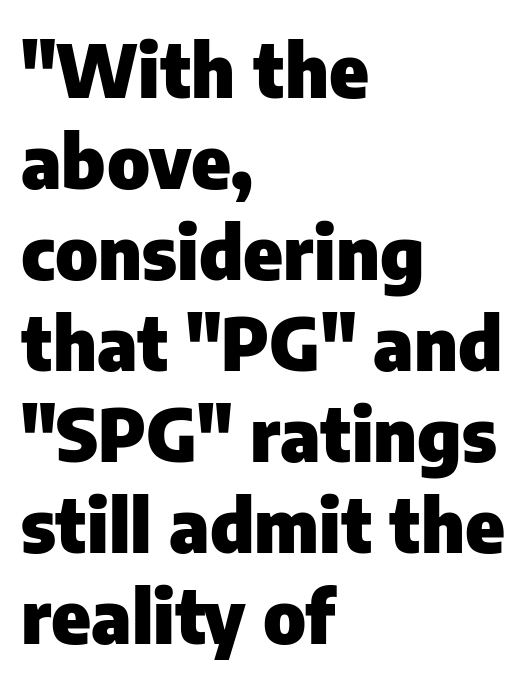
Has an underline been added? It has not. The characters look thick and weighty, a clear bold. The setting favours the left margin, as ordinary paragraphs usually do. The letterforms sit shoulder to shoulder at normal distance. Is this a fixed-width face? No — the glyphs have proportional, varying widths.
